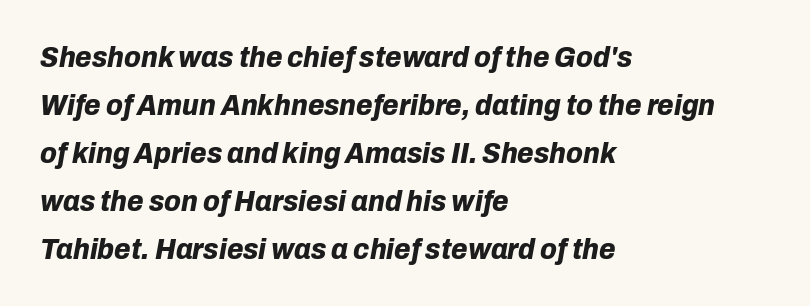
{"italic": "yes", "lean": "right", "slant_degrees": 10, "bold": "yes", "weight": "bold", "width": "normal", "stroke_contrast": "low", "x_height": "medium", "monospaced": "no", "underline": "no", "align": "left", "line_spacing": "normal", "line_spacing_ratio": 1.6, "letter_spacing": "normal", "letter_spacing_em": 0.0, "glyph_px": 30}
